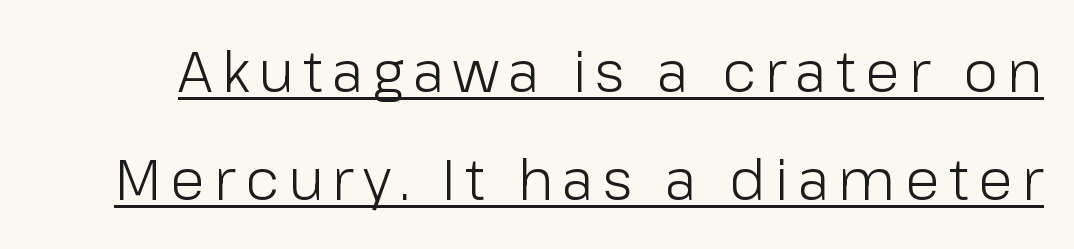
The image shows 57 px light sans-serif type, upright; set loose line spacing (1.9x), underlined; low stroke contrast and a medium x-height.
